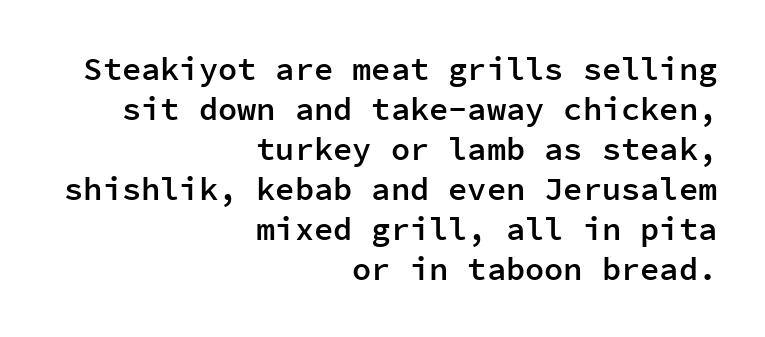
The glyphs have the mass of a demibold cut, below bold. Tall strokes in this sample are plumb rather than angled. Typeset ragged left — the right edge is the straight one. This sample uses a sans-serif face. Horizontal bands of white between lines are of average thickness.
